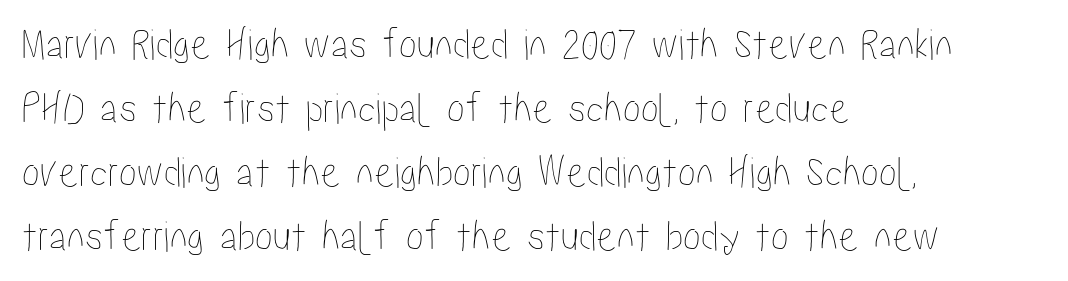
The image shows 45 px condensed type, upright; set left-aligned, normal line spacing (1.42x), normal letter spacing, not underlined; low stroke contrast and a medium x-height.
